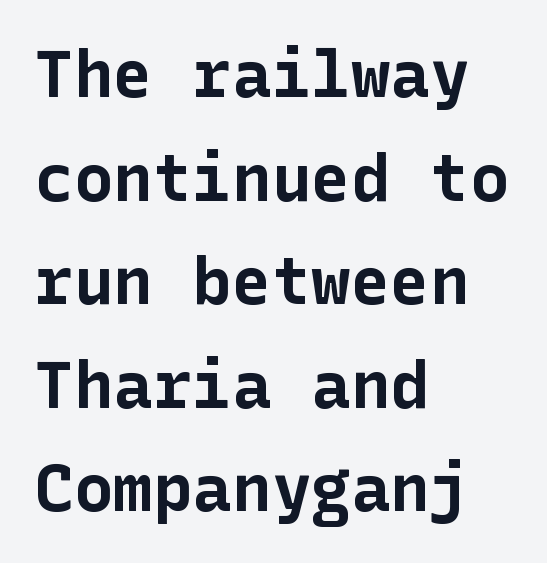
Honestly, there is no underline to notice here at all. Strong, thick strokes mark this as bold type. A sans-serif font was chosen for this passage. The rendering keeps characters at their native spacing.
